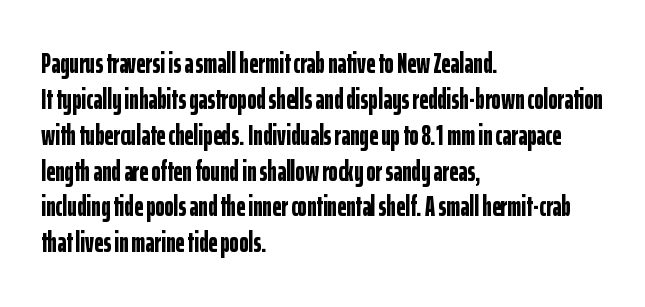
Q: Is the text bold? A: Yes.
Q: Is the text italic (slanted)? A: No, it is upright.
Q: Is the typeface a serif or a sans-serif typeface? A: Sans-serif.
Q: Is the text underlined? A: No.
Q: How is the paragraph aligned? A: Left-aligned.
Q: Is the spacing between letters normal or unusually wide? A: Normal.
Q: Is the spacing between lines tight, normal or loose? A: Normal.
Q: Width (condensed, normal, or wide)? A: Condensed.
Q: Stroke contrast? A: Low.
Q: x-height? A: Medium.
Q: Monospaced? A: No.
